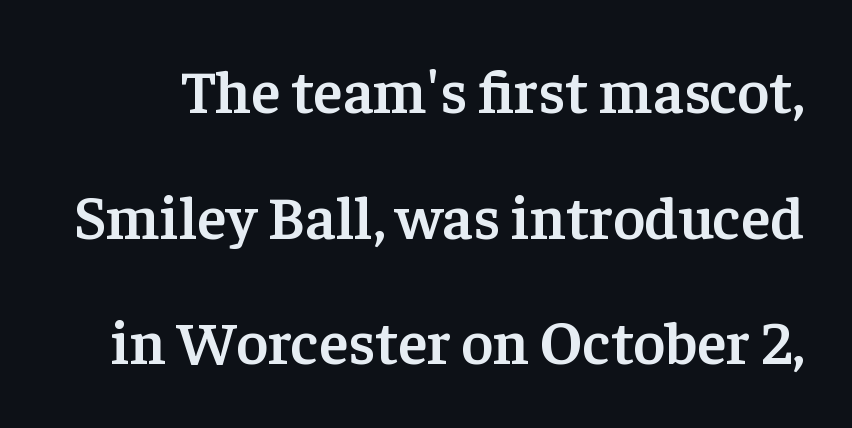
The image shows 61 px semibold serif type, upright; set loose line spacing (2.06x), normal letter spacing, not underlined; low stroke contrast and a medium x-height.
